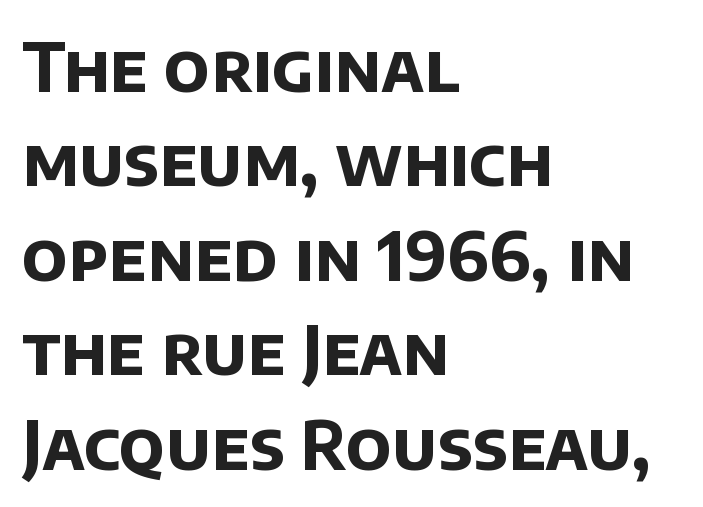
The image shows 67 px bold sans-serif type; set left-aligned, normal line spacing (1.41x), normal letter spacing, not underlined; low stroke contrast and a large x-height.
